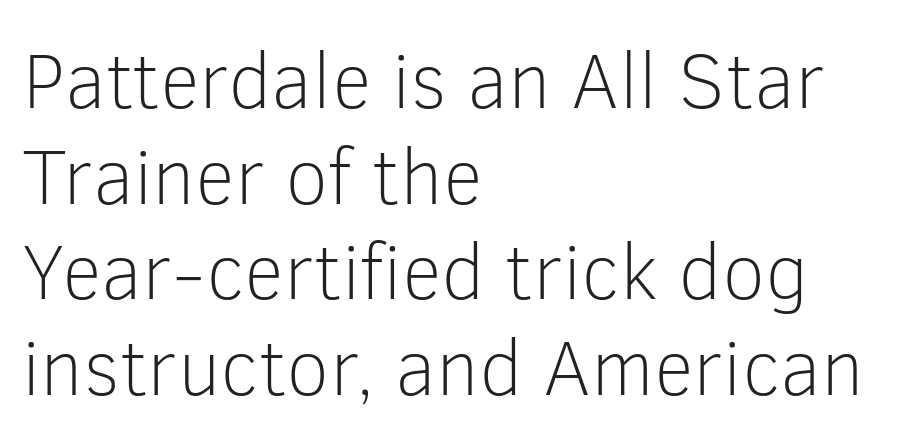
{"serif": "no", "italic": "no", "bold": "no", "weight": "light", "width": "normal", "stroke_contrast": "low", "x_height": "medium", "monospaced": "no", "underline": "no", "align": "left", "line_spacing_ratio": 1.21, "letter_spacing": "normal", "letter_spacing_em": 0.0, "glyph_px": 79}
